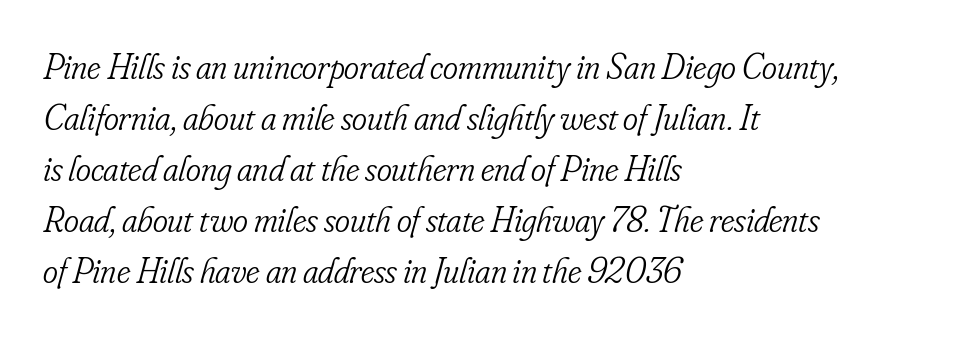
Casual observation: everything's shoved over to the left. Vertical stems look standard width or narrower in stroke. Reading down the column, the eye jumps a familiar distance to each next line. Clear beneath every line of the passage. The text was rendered using a seriffed face with decorative stroke endings. Slant detected: the letters are inclined.
